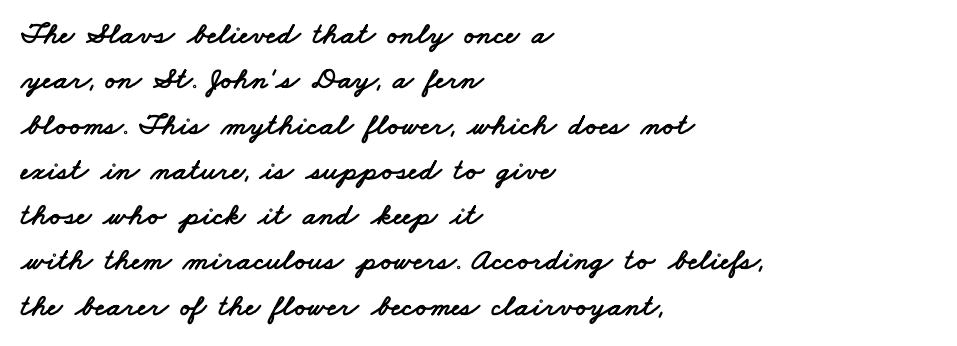
Q: Is the typeface a serif or a sans-serif typeface? A: Sans-serif.
Q: Is the text underlined? A: No.
Q: How is the paragraph aligned? A: Left-aligned.
Q: Is the spacing between letters normal or unusually wide? A: Normal.
Q: Is the spacing between lines tight, normal or loose? A: Normal.
Q: Width (condensed, normal, or wide)? A: Wide.
Q: Stroke contrast? A: Low.
Q: x-height? A: Small.
Q: Monospaced? A: No.
